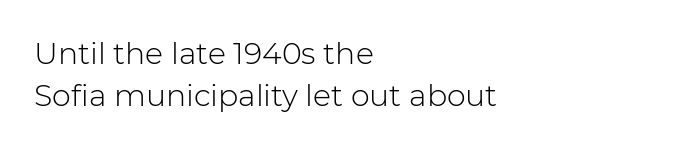
{"serif": "no", "italic": "no", "bold": "no", "weight": "light", "width": "normal", "stroke_contrast": "low", "x_height": "medium", "monospaced": "no", "underline": "no", "align": "left", "line_spacing": "normal", "line_spacing_ratio": 1.4, "letter_spacing": "normal", "letter_spacing_em": 0.0, "glyph_px": 30}
